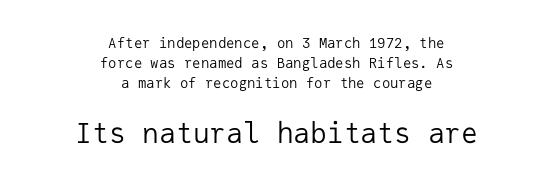
Q: Is the text bold? A: No.
Q: Is the text italic (slanted)? A: No, it is upright.
Q: Is the typeface a serif or a sans-serif typeface? A: Sans-serif.
Q: Is the text underlined? A: No.
Q: How is the paragraph aligned? A: Centered.
Q: Is the spacing between letters normal or unusually wide? A: Normal.
Q: Is the spacing between lines tight, normal or loose? A: Normal.
Q: Which block of text is set in a larger size, the first (top) or the second (bottom)? A: The second (bottom) one.
Q: Width (condensed, normal, or wide)? A: Normal.
Q: Stroke contrast? A: Low.
Q: x-height? A: Medium.
Q: Monospaced? A: Yes.
